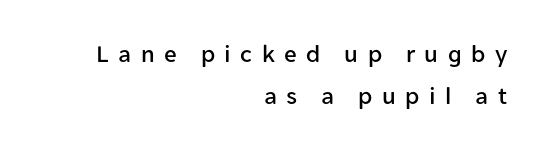
Loose tracking; the words dissolve into strings of separated letters. A roman cut, with each character standing at attention. The space directly below the letters is spotless. A normal amount of white space separates one row of letters from the next. The rag falls on the left side of this text block.
